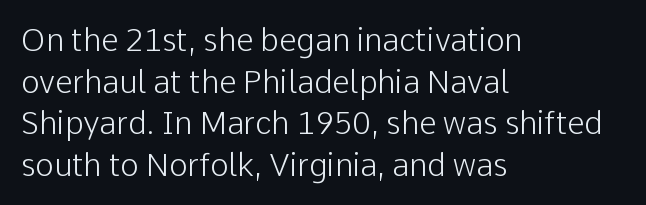
The image shows 31 px light sans-serif type, upright; set left-aligned, normal line spacing (1.34x), normal letter spacing, not underlined; low stroke contrast and a medium x-height.
